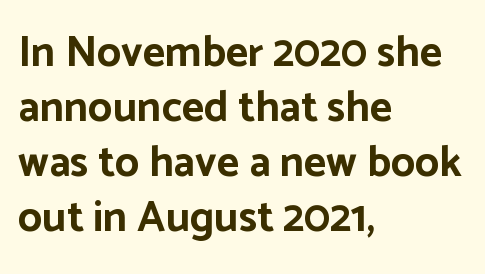
Q: Is the text bold? A: Yes.
Q: Is the text italic (slanted)? A: No, it is upright.
Q: Is the typeface a serif or a sans-serif typeface? A: Sans-serif.
Q: Is the text underlined? A: No.
Q: How is the paragraph aligned? A: Left-aligned.
Q: Is the spacing between letters normal or unusually wide? A: Normal.
Q: Is the spacing between lines tight, normal or loose? A: Normal.
Q: Width (condensed, normal, or wide)? A: Normal.
Q: Stroke contrast? A: Low.
Q: x-height? A: Medium.
Q: Monospaced? A: No.
